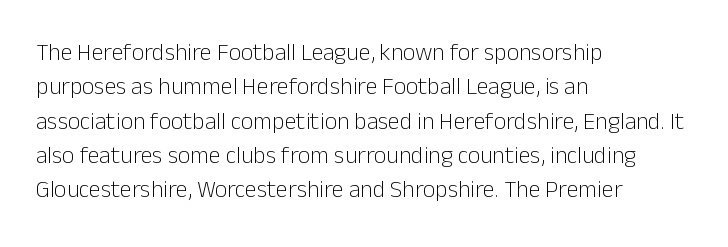
The image shows 24 px text type, upright; set left-aligned, normal line spacing (1.43x), normal letter spacing, not underlined.
